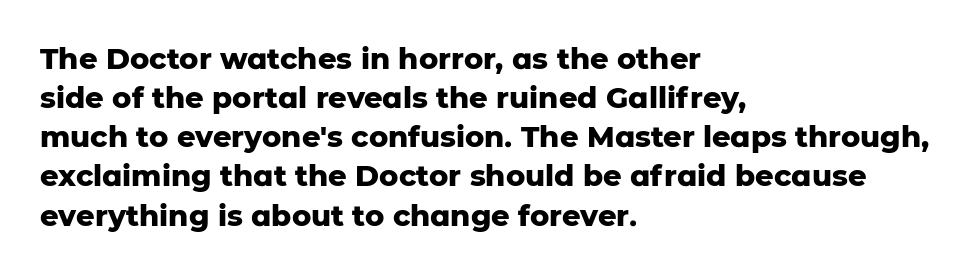
{"serif": "no", "italic": "no", "bold": "yes", "weight": "heavy", "width": "normal", "stroke_contrast": "low", "x_height": "medium", "monospaced": "no", "underline": "no", "align": "left", "line_spacing": "normal", "line_spacing_ratio": 1.35, "letter_spacing": "normal", "letter_spacing_em": 0.0, "glyph_px": 29}
